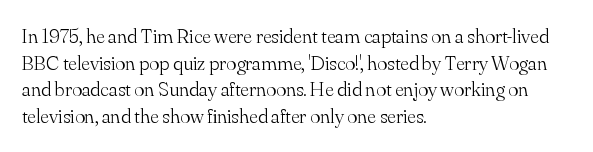
Q: Is the text bold? A: No.
Q: Is the text italic (slanted)? A: No, it is upright.
Q: Is the text underlined? A: No.
Q: How is the paragraph aligned? A: Left-aligned.
Q: Is the spacing between letters normal or unusually wide? A: Normal.
Q: Is the spacing between lines tight, normal or loose? A: Normal.
